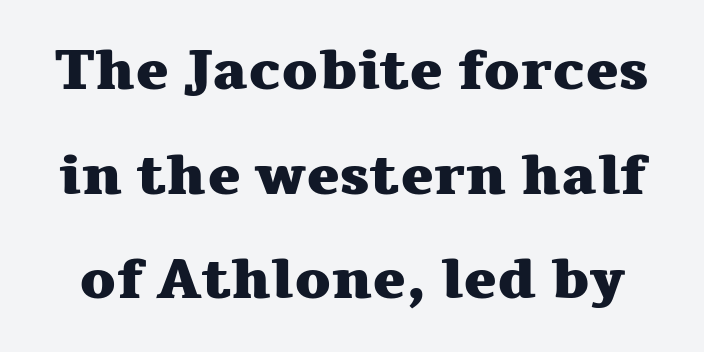
The image shows 56 px heavy, wide serif type, upright; set line spacing 1.87x, normal letter spacing, not underlined; medium stroke contrast and a medium x-height.
